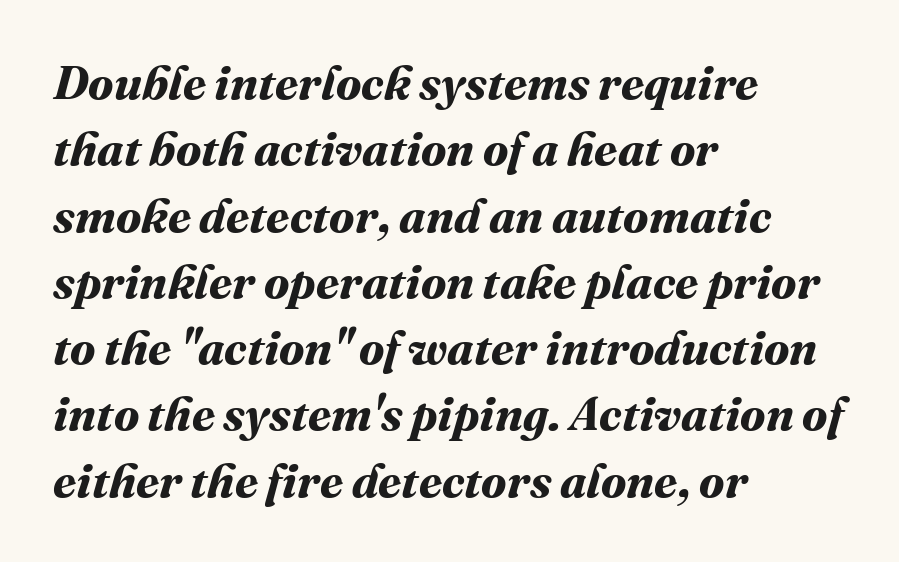
Summary of vertical rhythm: regular, with standard interline spacing. Rule under the text: the space is simply empty. Does the copy run flush right? No — it runs flush left. Thick stems and heavy bowls — unmistakably bold. Glyph-to-glyph distance matches everyday printed text.
